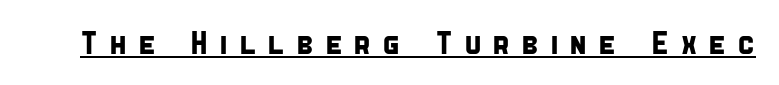
{"serif": "no", "width": "condensed", "stroke_contrast": "low", "x_height": "large", "monospaced": "no", "underline": "yes", "letter_spacing": "wide", "letter_spacing_em": 0.33, "glyph_px": 32}
